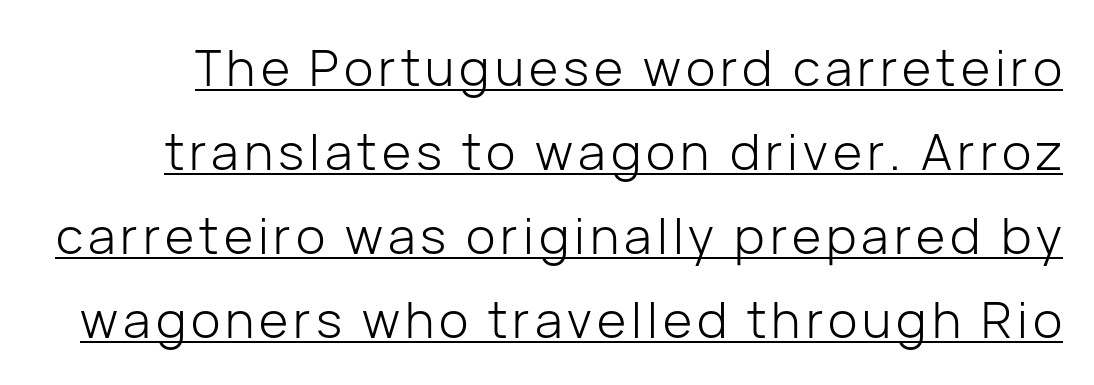
The image shows 50 px light sans-serif type, upright; set normal line spacing (1.68x), underlined; low stroke contrast and a medium x-height.
